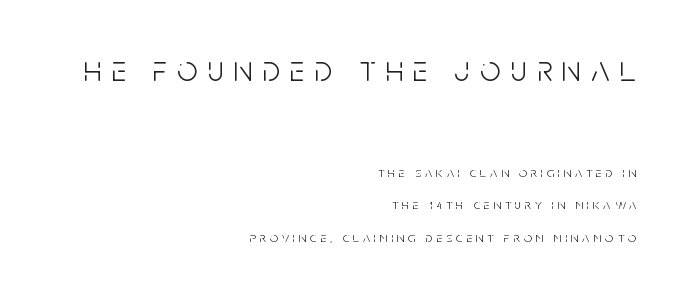
Q: Is the text bold? A: No.
Q: Is the text italic (slanted)? A: No, it is upright.
Q: Is the typeface a serif or a sans-serif typeface? A: Sans-serif.
Q: Is the text underlined? A: No.
Q: How is the paragraph aligned? A: Right-aligned.
Q: Is the spacing between letters normal or unusually wide? A: Unusually wide.
Q: Is the spacing between lines tight, normal or loose? A: Loose.
Q: Which block of text is set in a larger size, the first (top) or the second (bottom)? A: The first (top) one.
Q: Width (condensed, normal, or wide)? A: Condensed.
Q: Stroke contrast? A: Low.
Q: x-height? A: Large.
Q: Monospaced? A: No.
